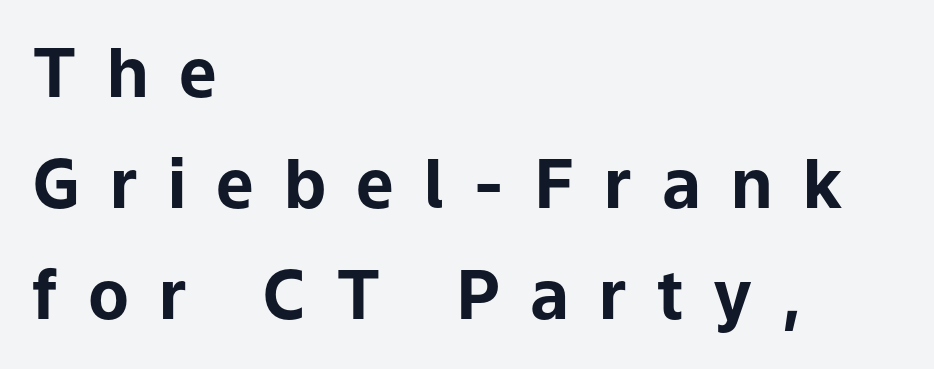
Q: Is the text bold? A: Yes.
Q: Is the text italic (slanted)? A: No, it is upright.
Q: Is the typeface a serif or a sans-serif typeface? A: Sans-serif.
Q: Is the text underlined? A: No.
Q: How is the paragraph aligned? A: Left-aligned.
Q: Is the spacing between letters normal or unusually wide? A: Unusually wide.
Q: Is the spacing between lines tight, normal or loose? A: Normal.
Q: Width (condensed, normal, or wide)? A: Normal.
Q: Stroke contrast? A: Low.
Q: x-height? A: Medium.
Q: Monospaced? A: No.
